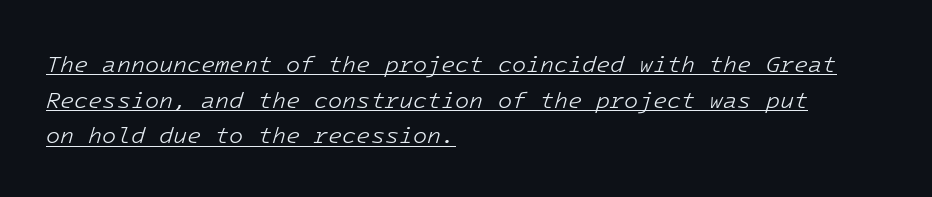
Q: Is the text bold? A: No.
Q: Is the text italic (slanted)? A: Yes, it leans right by about 16 degrees.
Q: Is the text underlined? A: Yes.
Q: How is the paragraph aligned? A: Left-aligned.
Q: Is the spacing between letters normal or unusually wide? A: Normal.
Q: Is the spacing between lines tight, normal or loose? A: Normal.
